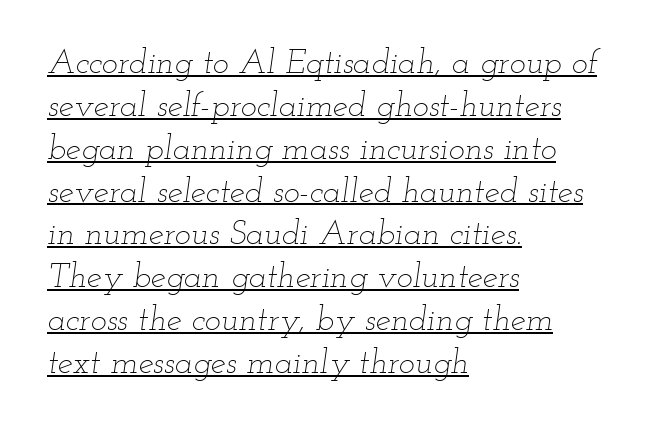
Q: Is the text bold? A: No.
Q: Is the text italic (slanted)? A: Yes, it leans right by about 12 degrees.
Q: Is the text underlined? A: Yes.
Q: How is the paragraph aligned? A: Left-aligned.
Q: Is the spacing between letters normal or unusually wide? A: Normal.
Q: Is the spacing between lines tight, normal or loose? A: Normal.
Q: Width (condensed, normal, or wide)? A: Wide.
Q: Stroke contrast? A: Low.
Q: x-height? A: Small.
Q: Monospaced? A: No.
